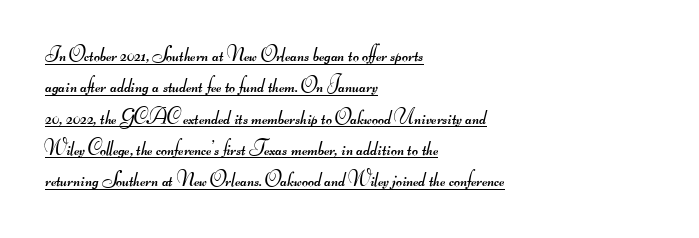
The passage shown is underscored from start to finish. The face looks like a standard text weight, possibly lighter. Compared with typical paragraphs, the rows here are spaced about the same. The lines in this sample share a left origin and differ only in where they stop. The line texture is even and compact thanks to regular tracking.
